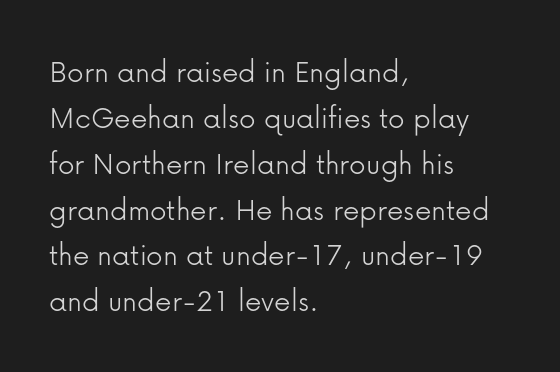
{"serif": "no", "italic": "no", "bold": "no", "weight": "light", "width": "normal", "stroke_contrast": "low", "x_height": "medium", "monospaced": "no", "underline": "no", "align": "left", "line_spacing": "normal", "line_spacing_ratio": 1.39, "letter_spacing": "normal", "letter_spacing_em": 0.0, "glyph_px": 33}
